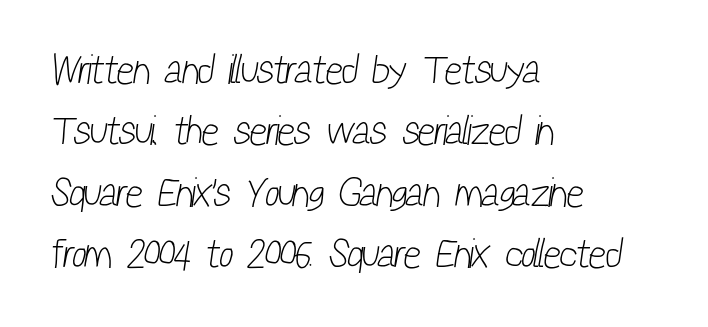
Q: Is the text bold? A: No.
Q: Is the typeface a serif or a sans-serif typeface? A: Sans-serif.
Q: Is the text underlined? A: No.
Q: How is the paragraph aligned? A: Left-aligned.
Q: Is the spacing between letters normal or unusually wide? A: Normal.
Q: Is the spacing between lines tight, normal or loose? A: Normal.
Q: Width (condensed, normal, or wide)? A: Condensed.
Q: Stroke contrast? A: Low.
Q: x-height? A: Medium.
Q: Monospaced? A: No.
